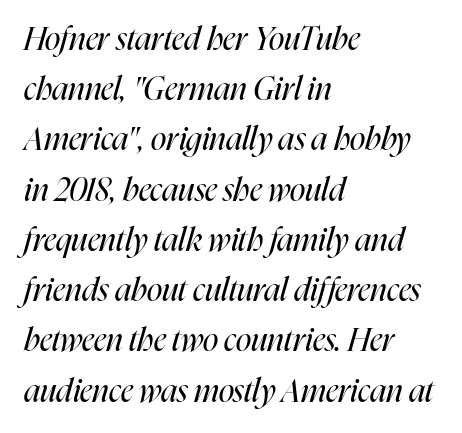
{"italic": "yes", "lean": "right", "slant_degrees": 16, "bold": "no", "weight": "regular", "width": "condensed", "stroke_contrast": "high", "x_height": "medium", "monospaced": "no", "underline": "no", "align": "left", "line_spacing": "normal", "line_spacing_ratio": 1.57, "letter_spacing": "normal", "letter_spacing_em": 0.0, "glyph_px": 32}
